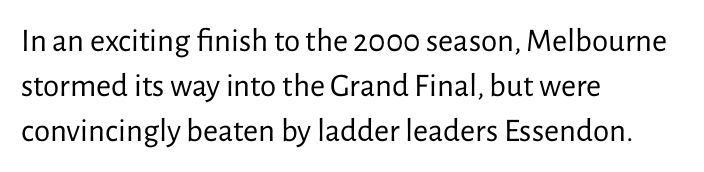
Default kerning and tracking; the words read as compact shapes. Each letter's strokes conclude bluntly, with no projecting serifs. The face used here is proportionally spaced, like ordinary book or web type. If you drew a ruler down the left edge, every line would touch it.
